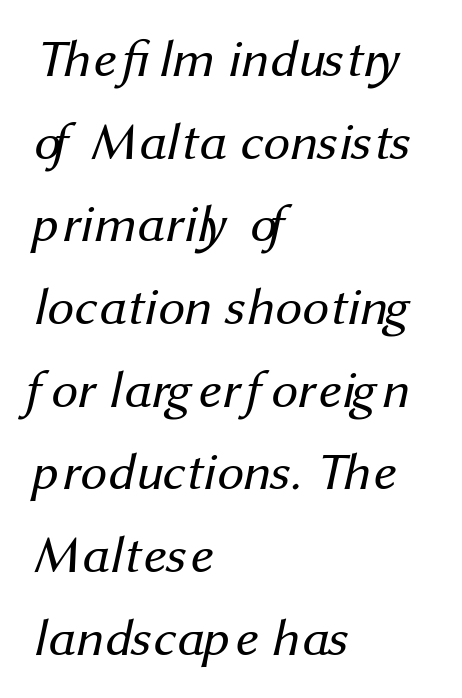
Q: Is the text bold? A: No.
Q: Is the typeface a serif or a sans-serif typeface? A: Sans-serif.
Q: Is the text underlined? A: No.
Q: How is the paragraph aligned? A: Left-aligned.
Q: Is the spacing between letters normal or unusually wide? A: Normal.
Q: Is the spacing between lines tight, normal or loose? A: Normal.
Q: Width (condensed, normal, or wide)? A: Normal.
Q: Stroke contrast? A: Medium.
Q: x-height? A: Medium.
Q: Monospaced? A: No.
